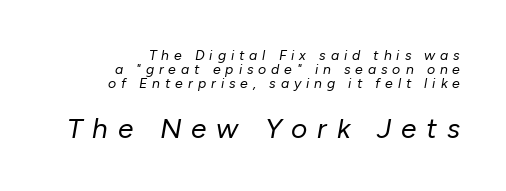
Vertical spacing — tight. Here the designer chose a conventional face with non-uniform glyph widths. Slanted lettering throughout. Compared with a typical body face, this is equally light or lighter still. The gap between lines stays unmarked.
